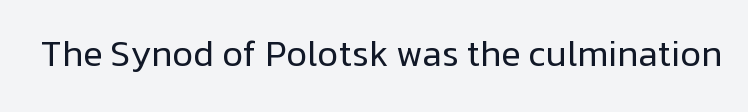
{"serif": "no", "italic": "no", "bold": "no", "weight": "regular", "width": "normal", "stroke_contrast": "low", "x_height": "medium", "monospaced": "no", "underline": "no", "letter_spacing": "normal", "letter_spacing_em": 0.0, "glyph_px": 36}
